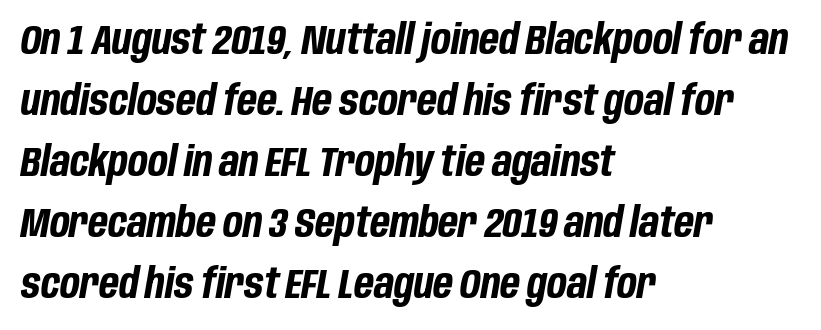
The rows are spaced the way most documents space them. You can tell it's italic because the verticals aren't actually vertical. I'd describe the lettering as bold — thick and assertive. Note the varied advance widths — an 'i' is clearly narrower than an 'm'.
